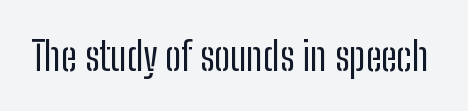
{"serif": "no", "italic": "no", "bold": "no", "weight": "regular", "width": "condensed", "stroke_contrast": "low", "x_height": "medium", "monospaced": "no", "underline": "no", "letter_spacing": "normal", "letter_spacing_em": 0.0, "glyph_px": 40}
